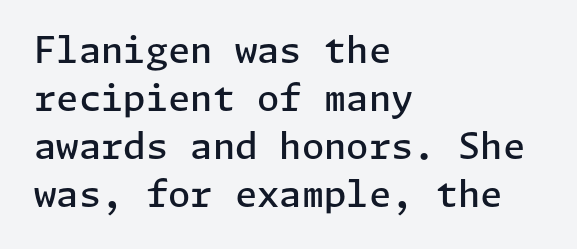
{"serif": "no", "italic": "no", "bold": "semi", "weight": "semibold", "width": "normal", "stroke_contrast": "low", "x_height": "medium", "underline": "no", "align": "left", "line_spacing": "normal", "line_spacing_ratio": 1.33, "letter_spacing": "normal", "letter_spacing_em": 0.0, "glyph_px": 36}
